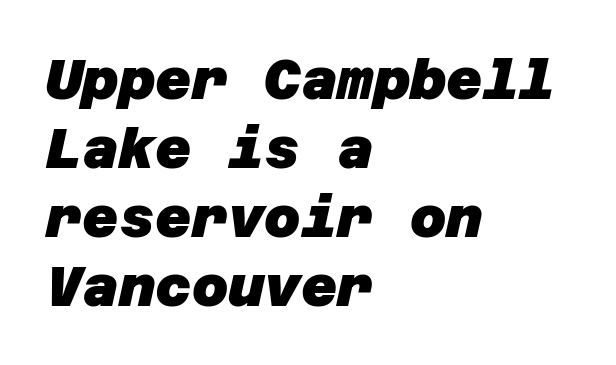
The image shows 56 px heavy sans-serif type; set left-aligned, line spacing 1.23x, normal letter spacing, not underlined; low stroke contrast and a large x-height.
